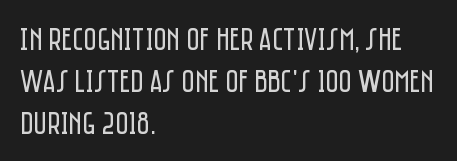
{"serif": "no", "italic": "no", "bold": "no", "weight": "regular", "width": "condensed", "stroke_contrast": "low", "x_height": "large", "monospaced": "no", "underline": "no", "align": "left", "line_spacing": "normal", "line_spacing_ratio": 1.31, "letter_spacing": "normal", "letter_spacing_em": 0.0, "glyph_px": 32}
